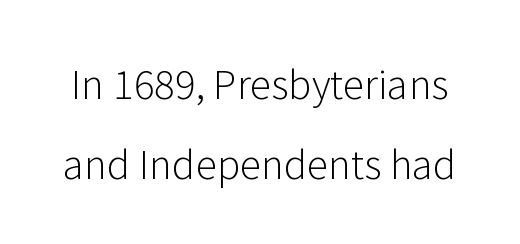
Default kerning and tracking; the words read as compact shapes. No word sits above an underline. You could fit nearly another row in the gap between these rows. Note: no serifs on the glyphs. These lines were composed using upright roman letters. These lines are rendered in a variable-pitch font.
